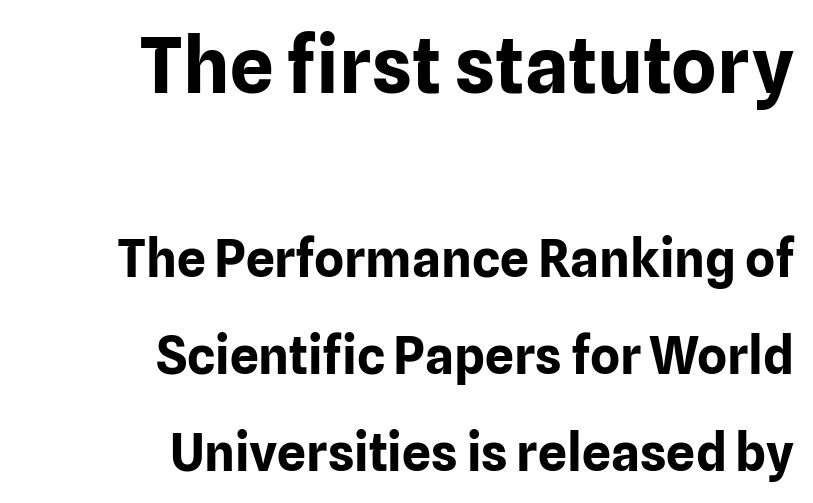
Q: Is the text bold? A: Yes.
Q: Is the text italic (slanted)? A: No, it is upright.
Q: Is the typeface a serif or a sans-serif typeface? A: Sans-serif.
Q: Is the text underlined? A: No.
Q: How is the paragraph aligned? A: Right-aligned.
Q: Is the spacing between letters normal or unusually wide? A: Normal.
Q: Is the spacing between lines tight, normal or loose? A: Loose.
Q: Which block of text is set in a larger size, the first (top) or the second (bottom)? A: The first (top) one.
Q: Width (condensed, normal, or wide)? A: Normal.
Q: Stroke contrast? A: Low.
Q: x-height? A: Medium.
Q: Monospaced? A: No.
